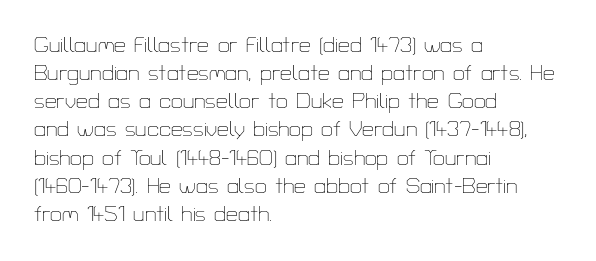
Visually the block forms a straight wall on the left and a jagged coastline on the right. Style check: upright. Bold? No — there's no thickening of the strokes. Notice how descenders clear the ascenders below comfortably — that's standard leading. Each word holds together tightly as a unit, with standard inter-letter gaps.
